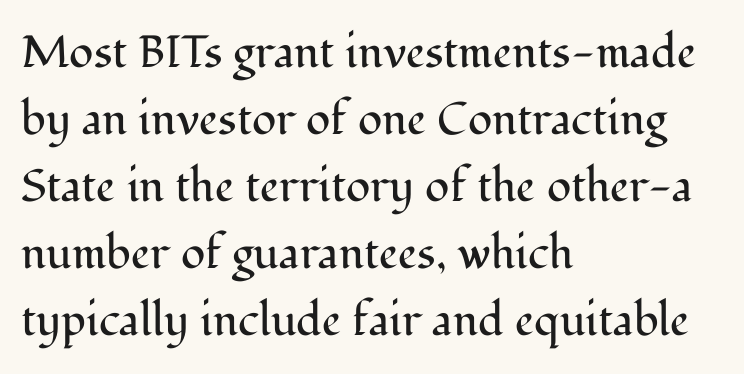
Q: Is the text bold? A: No.
Q: Is the text italic (slanted)? A: No, it is upright.
Q: Is the typeface a serif or a sans-serif typeface? A: Serif.
Q: Is the text underlined? A: No.
Q: How is the paragraph aligned? A: Left-aligned.
Q: Is the spacing between letters normal or unusually wide? A: Normal.
Q: Is the spacing between lines tight, normal or loose? A: Normal.
Q: Width (condensed, normal, or wide)? A: Normal.
Q: Stroke contrast? A: Medium.
Q: x-height? A: Medium.
Q: Monospaced? A: No.
